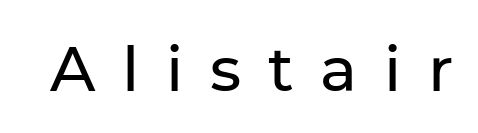
The image shows 62 px sans-serif type, upright; set unusually wide letter spacing (+0.43 em), not underlined; low stroke contrast and a medium x-height.
